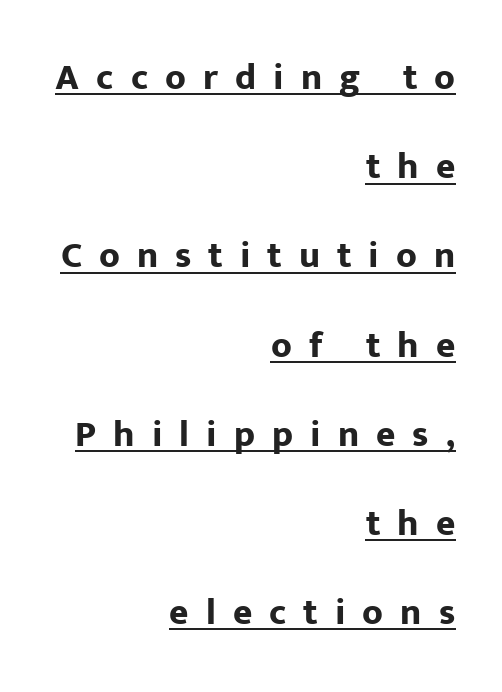
The image shows 37 px bold sans-serif type, upright; set right-aligned, loose line spacing (2.41x), unusually wide letter spacing (+0.46 em), underlined; low stroke contrast and a medium x-height.
